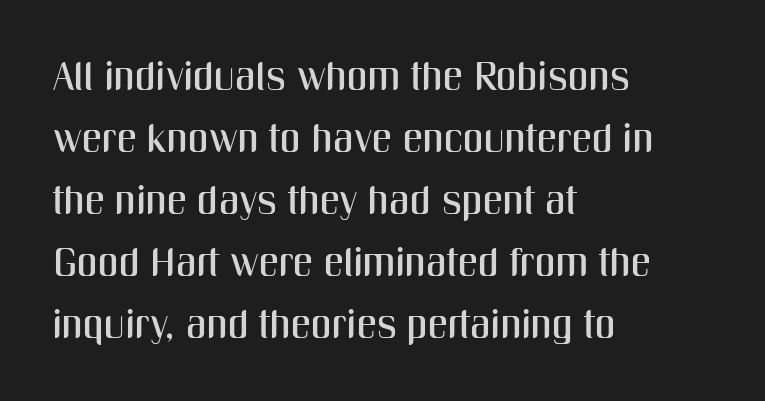
The image shows 40 px condensed sans-serif type, upright; set left-aligned, normal line spacing (1.55x), normal letter spacing, not underlined; medium stroke contrast and a medium x-height.
